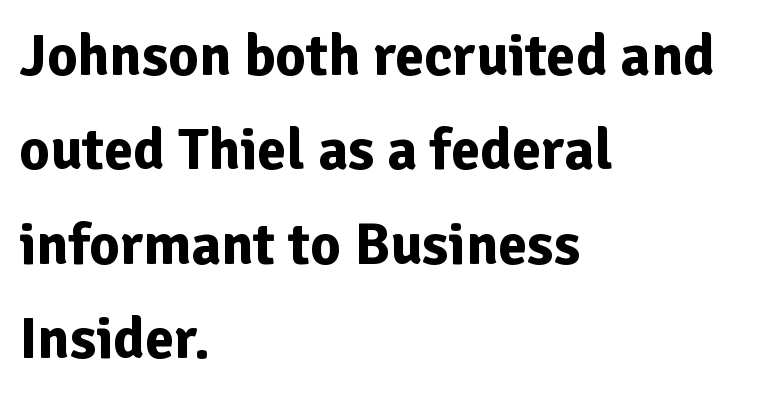
The glyphs have the mass of a bold cut. The letters stand straight up with perfectly vertical stems. Note: no serifs on the glyphs. Line spacing here is normal. The lines in this sample share a left origin and differ only in where they stop.
